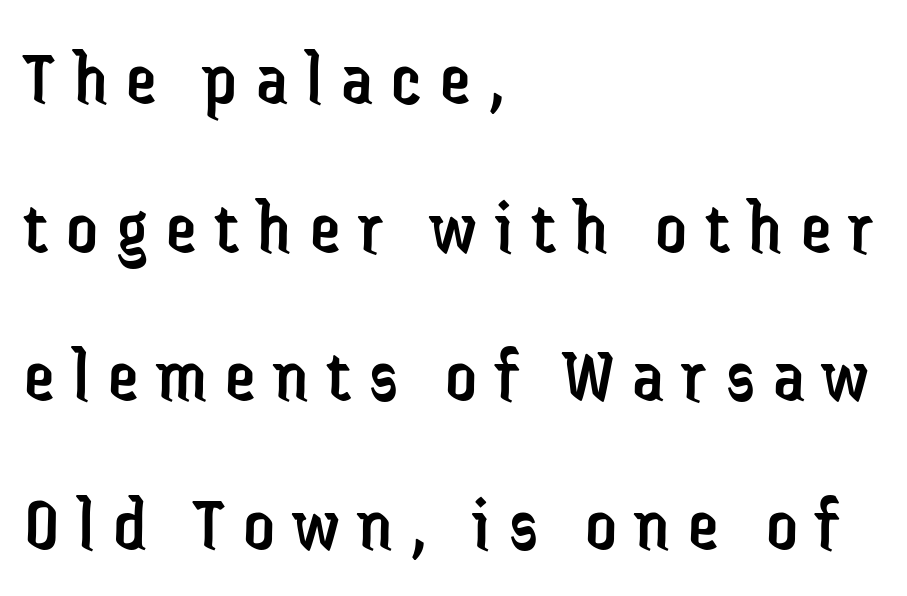
Q: Is the text bold? A: No.
Q: Is the text italic (slanted)? A: No, it is upright.
Q: Is the typeface a serif or a sans-serif typeface? A: Sans-serif.
Q: Is the text underlined? A: No.
Q: How is the paragraph aligned? A: Left-aligned.
Q: Is the spacing between letters normal or unusually wide? A: Unusually wide.
Q: Is the spacing between lines tight, normal or loose? A: Loose.
Q: Width (condensed, normal, or wide)? A: Condensed.
Q: Stroke contrast? A: Low.
Q: x-height? A: Medium.
Q: Monospaced? A: No.
